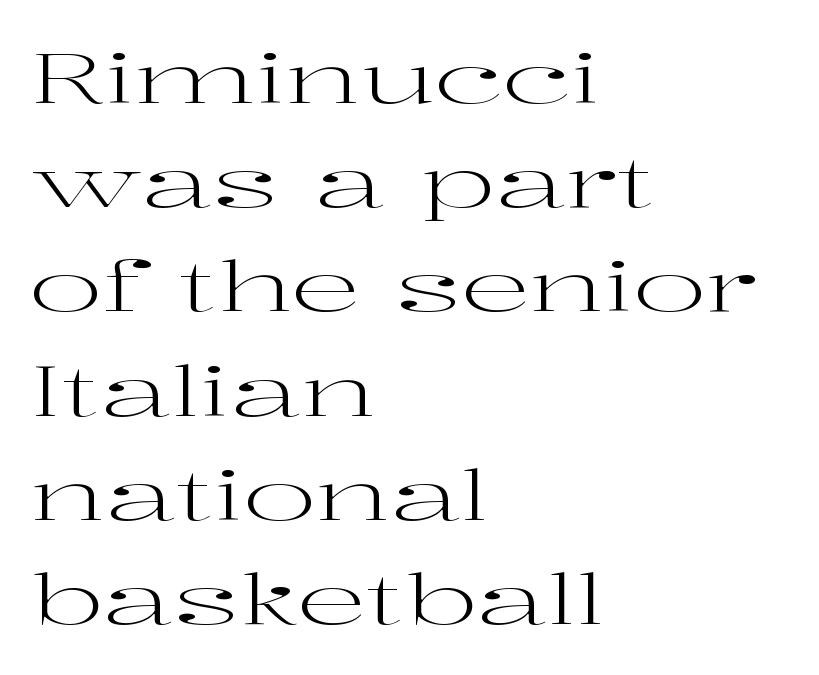
Each letter keeps its own natural width here, so spacing adapts to shape. The rendering shows small feet on the letterforms — a serif design. Ink coverage per letter is moderate at most. If you measured baseline to baseline, you'd find a middling distance.
